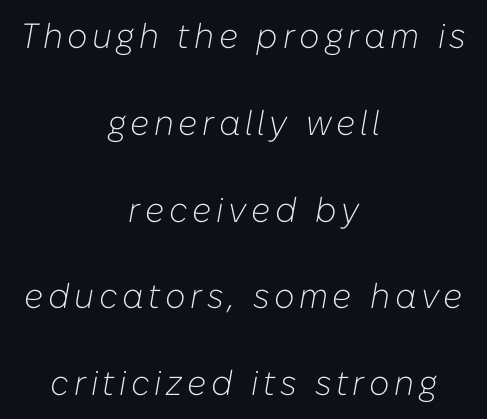
The image shows 35 px light type, italic (leaning right); set centered, loose line spacing (2.48x), not underlined; low stroke contrast and a medium x-height.
